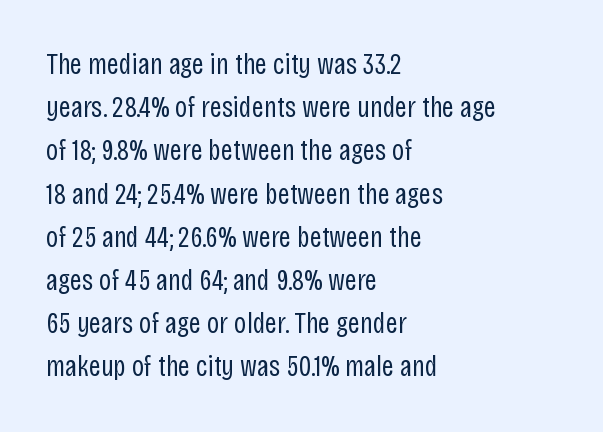
{"serif": "no", "italic": "no", "bold": "no", "weight": "regular", "width": "condensed", "stroke_contrast": "low", "x_height": "large", "monospaced": "no", "underline": "no", "align": "left", "line_spacing": "normal", "line_spacing_ratio": 1.44, "letter_spacing": "normal", "letter_spacing_em": 0.0, "glyph_px": 30}
